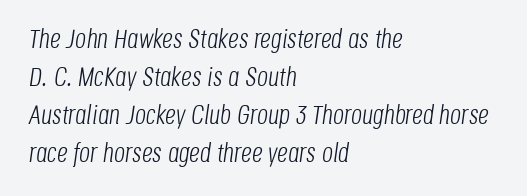
Q: Is the text bold? A: No.
Q: Is the text italic (slanted)? A: Yes, it leans right by about 8 degrees.
Q: Is the text underlined? A: No.
Q: How is the paragraph aligned? A: Left-aligned.
Q: Is the spacing between letters normal or unusually wide? A: Normal.
Q: Is the spacing between lines tight, normal or loose? A: Normal.
